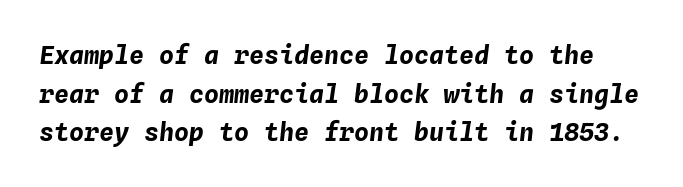
The image shows 25 px bold type, italic (leaning right); set normal line spacing (1.55x), normal letter spacing, not underlined.
